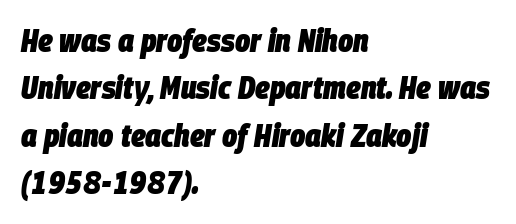
All the whitespace from short lines collects on the right. The designer left line spacing at the default. Plenty of ink on the page — the face is bold. Character widths vary here, with narrow letters taking less room than wide ones. Lines of text with bare space underneath. Is the letter spacing exaggerated? No — it looks like the ordinary default.
